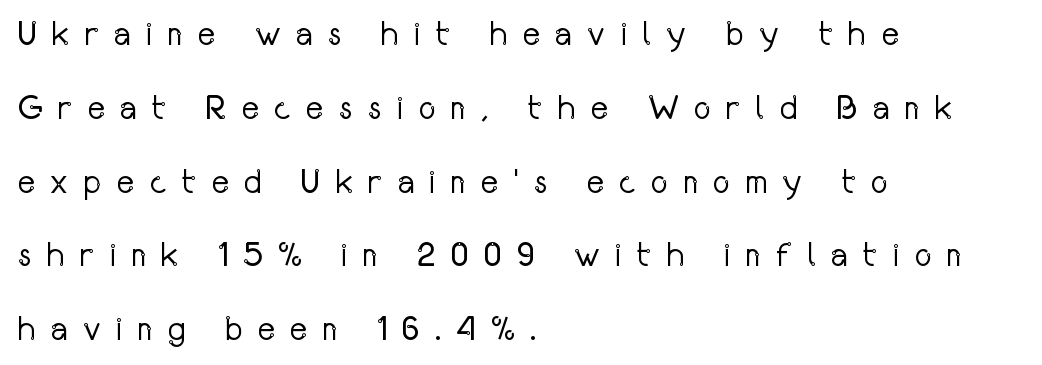
Q: Is the text bold? A: No.
Q: Is the text italic (slanted)? A: No, it is upright.
Q: Is the typeface a serif or a sans-serif typeface? A: Sans-serif.
Q: Is the text underlined? A: No.
Q: How is the paragraph aligned? A: Left-aligned.
Q: Is the spacing between letters normal or unusually wide? A: Unusually wide.
Q: Is the spacing between lines tight, normal or loose? A: Loose.
Q: Width (condensed, normal, or wide)? A: Condensed.
Q: Stroke contrast? A: Low.
Q: x-height? A: Medium.
Q: Monospaced? A: No.
